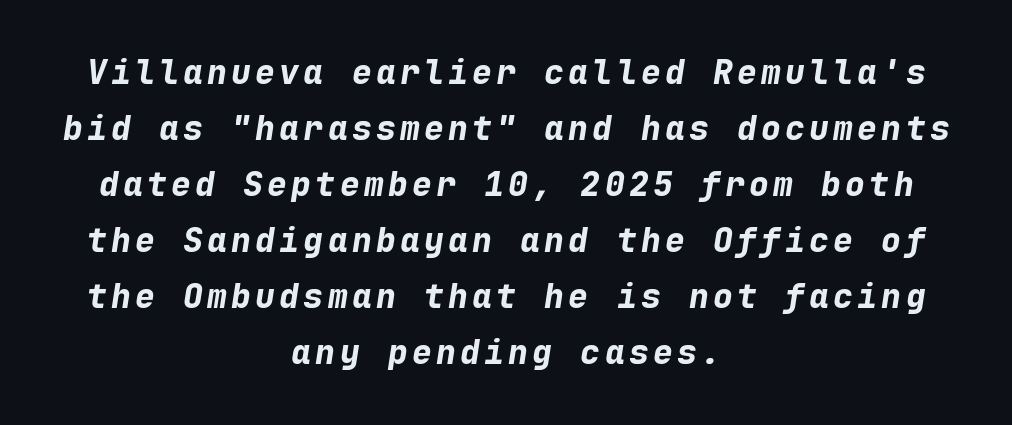
Q: Is the text bold? A: Yes.
Q: Is the text italic (slanted)? A: Yes, it leans right by about 9 degrees.
Q: Is the text underlined? A: No.
Q: How is the paragraph aligned? A: Centered.
Q: Is the spacing between lines tight, normal or loose? A: Normal.
Q: Width (condensed, normal, or wide)? A: Normal.
Q: Stroke contrast? A: Low.
Q: x-height? A: Medium.
Q: Monospaced? A: Yes.
